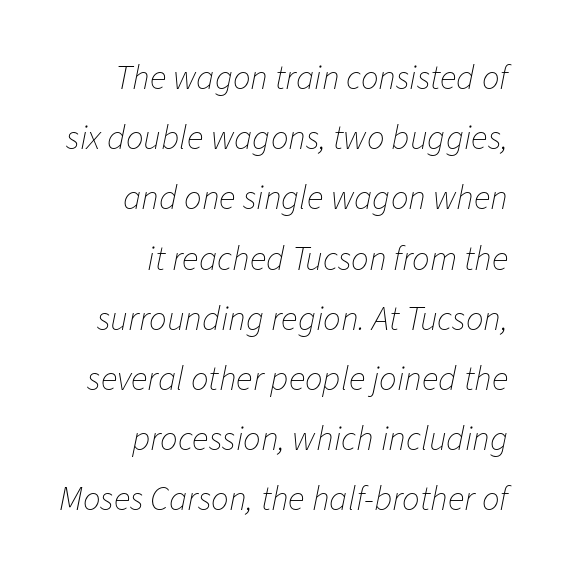
The image shows 35 px thin type, italic (leaning right); set right-aligned, line spacing 1.72x, normal letter spacing, not underlined; low stroke contrast and a medium x-height.
